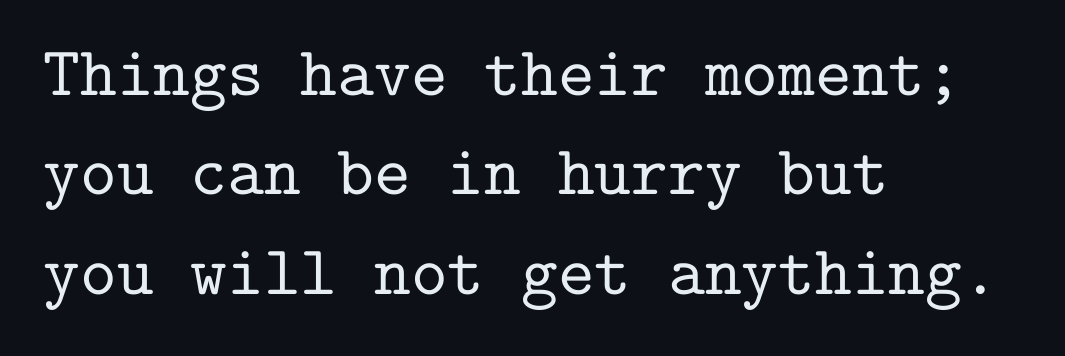
{"serif": "yes", "italic": "no", "width": "normal", "stroke_contrast": "low", "x_height": "medium", "monospaced": "yes", "underline": "no", "align": "left", "line_spacing": "normal", "line_spacing_ratio": 1.42, "letter_spacing": "normal", "letter_spacing_em": 0.0, "glyph_px": 70}
